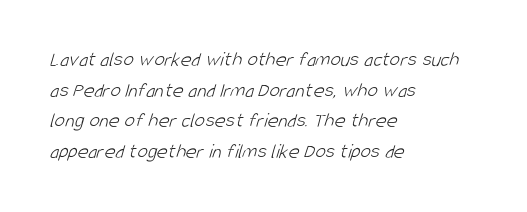
{"bold": "no", "underline": "no", "align": "left", "line_spacing": "normal", "line_spacing_ratio": 1.46, "letter_spacing": "normal", "letter_spacing_em": 0.0, "glyph_px": 21}
